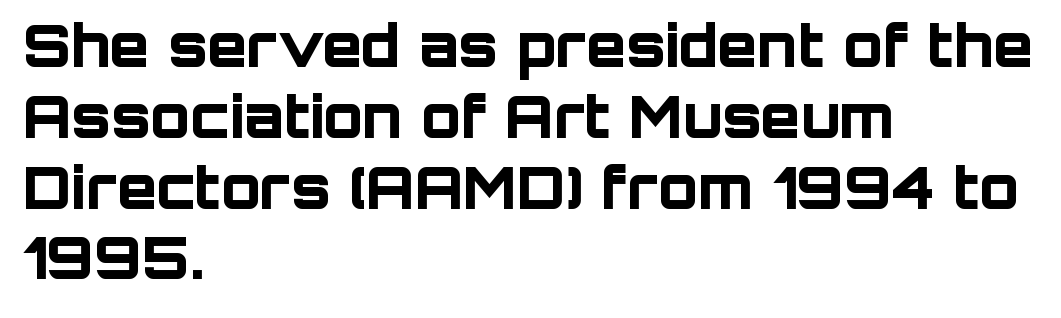
If you drew a ruler down the left edge, every line would touch it. Unlike a traditional serif, this face leaves its strokes unadorned. Beneath every word, the page is bare. Here the designer chose a conventional face with non-uniform glyph widths. This is heavy type, rendered in bold.
